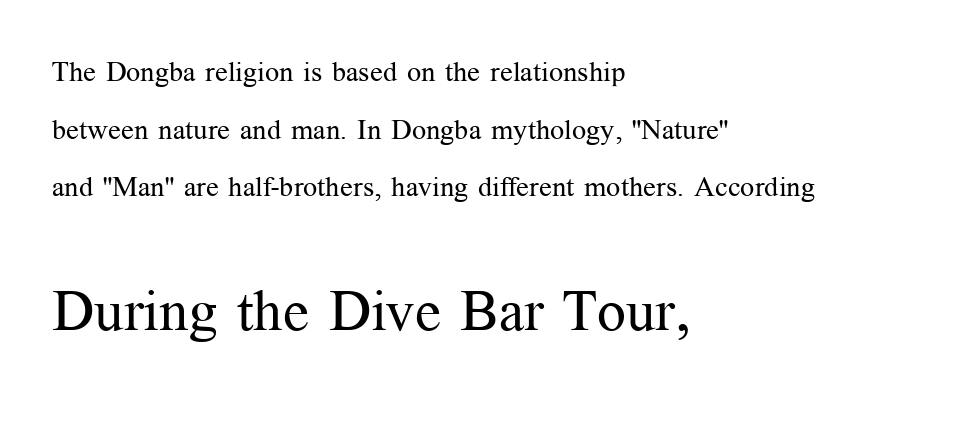
{"serif": "yes", "italic": "no", "bold": "no", "weight": "regular", "width": "normal", "stroke_contrast": "medium", "x_height": "medium", "monospaced": "no", "underline": "no", "align": "left", "line_spacing": "loose", "line_spacing_ratio": 2.06, "letter_spacing": "normal", "letter_spacing_em": 0.0, "larger_block": "second", "size_ratio": 2.04, "glyph_px": 57}
